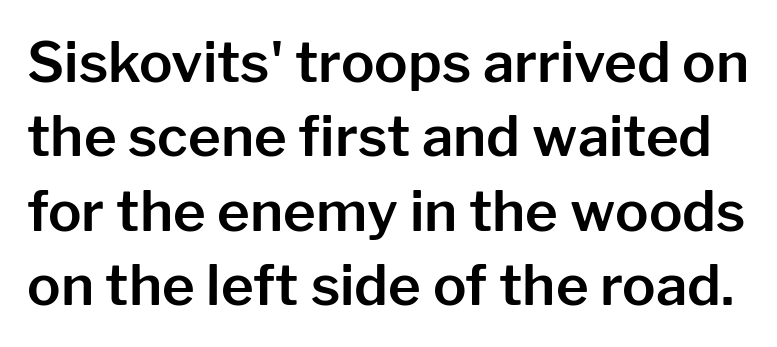
Compared with typical paragraphs, the rows here are spaced about the same. Observe the absence of serifs on each vertical stroke in this sample. Glance below the letters and you will spot only blank space. A typesetter would call this proportional, since set widths differ per character. Unlike italic type, these characters show no tilt at all. You could call the tracking neutral — neither tight nor loose.
